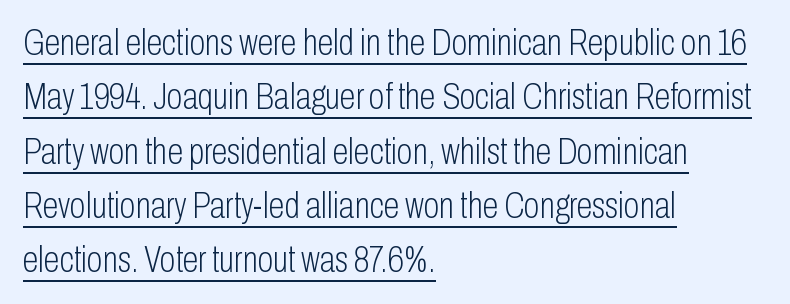
Caption: face not bold, strokes unweighted. Classification — sans serif. Normally led — the rows are evenly, conventionally spaced. A typesetter would call this zero additional tracking.
